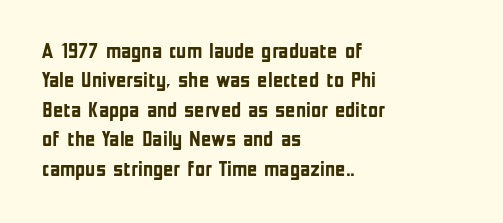
{"italic": "no", "bold": "yes", "underline": "no", "align": "left", "line_spacing": "normal", "line_spacing_ratio": 1.34, "letter_spacing": "normal", "letter_spacing_em": 0.0, "glyph_px": 22}
